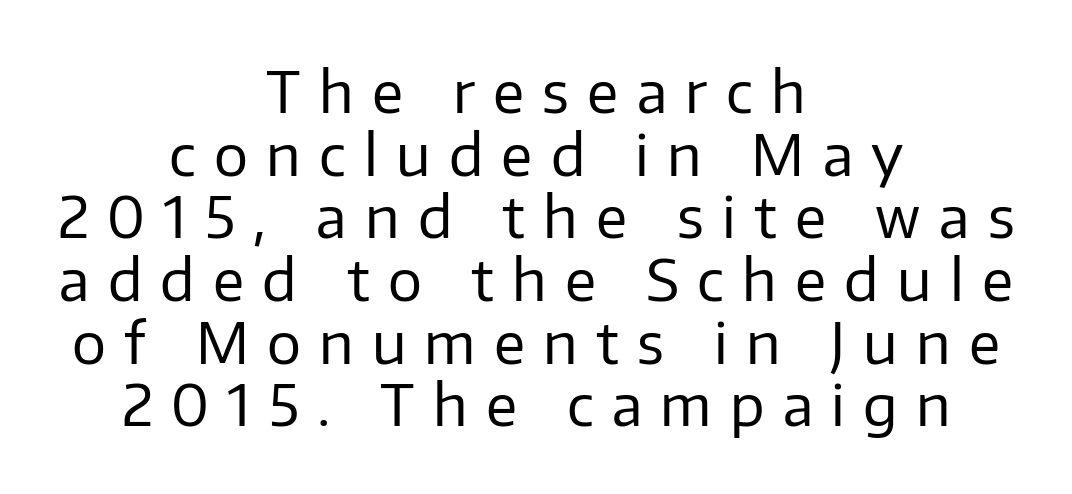
{"serif": "no", "italic": "no", "bold": "no", "weight": "regular", "width": "normal", "stroke_contrast": "low", "x_height": "medium", "monospaced": "no", "underline": "no", "align": "center", "line_spacing": "tight", "line_spacing_ratio": 1.1, "letter_spacing": "wide", "letter_spacing_em": 0.32, "glyph_px": 57}
